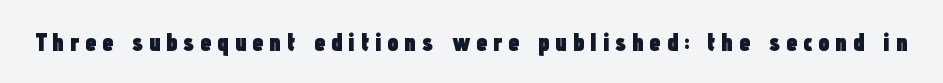
{"italic": "no", "bold": "yes", "underline": "no", "letter_spacing": "wide", "letter_spacing_em": 0.21, "glyph_px": 26}
